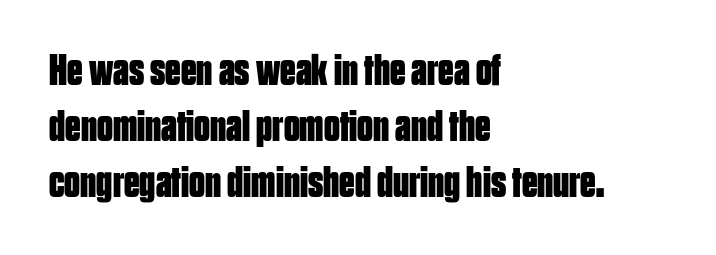
The foot of each line stays bare and open. Typesetter's note: full bold, strokes at maximum text heaviness. The line texture is even and compact thanks to regular tracking. Line spacing here is normal.
